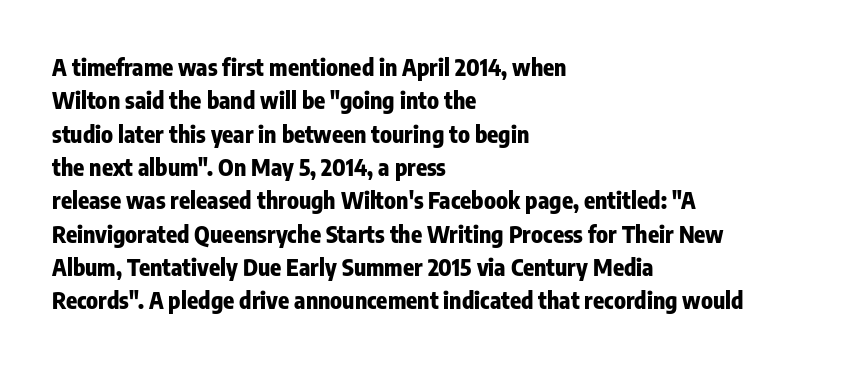
The image shows 23 px bold type, upright; set left-aligned, normal line spacing (1.45x), normal letter spacing, not underlined.
